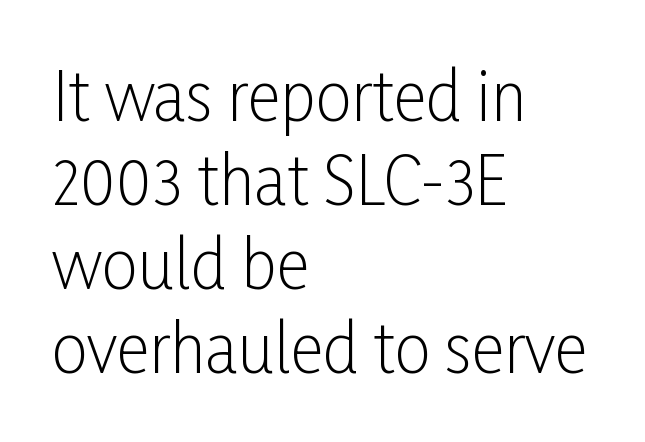
Q: Is the text bold? A: No.
Q: Is the text italic (slanted)? A: No, it is upright.
Q: Is the typeface a serif or a sans-serif typeface? A: Sans-serif.
Q: Is the text underlined? A: No.
Q: How is the paragraph aligned? A: Left-aligned.
Q: Is the spacing between letters normal or unusually wide? A: Normal.
Q: Is the spacing between lines tight, normal or loose? A: Normal.
Q: Width (condensed, normal, or wide)? A: Condensed.
Q: Stroke contrast? A: Low.
Q: x-height? A: Medium.
Q: Monospaced? A: No.
